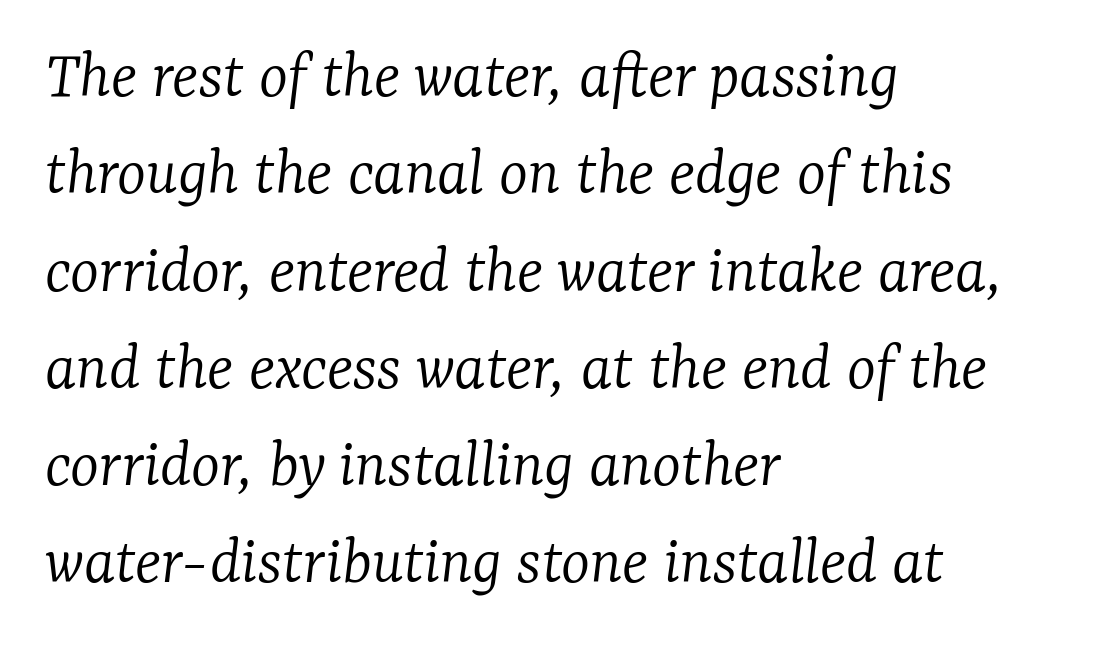
{"serif": "yes", "italic": "yes", "lean": "right", "slant_degrees": 7, "bold": "no", "weight": "light", "width": "normal", "stroke_contrast": "low", "x_height": "medium", "monospaced": "no", "underline": "no", "align": "left", "line_spacing": "normal", "line_spacing_ratio": 1.41, "letter_spacing": "normal", "letter_spacing_em": 0.0, "glyph_px": 69}
